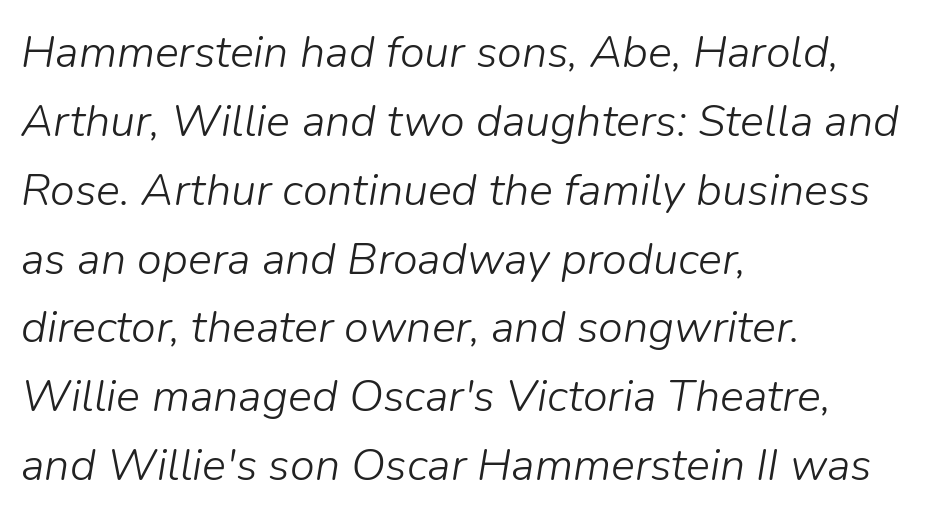
The letterforms sit shoulder to shoulder at normal distance. The space beneath each line is pristine and unruled. The leading is moderate, giving the passage an even texture. Which margin do the lines hug? The left one — the right edge is uneven.
